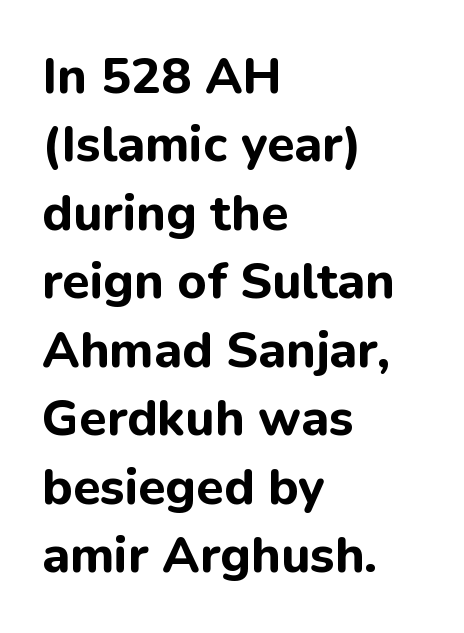
This sample has the flowing, uneven cadence of proportional lettering. The lines are quadded left. Thick stems and heavy bowls — unmistakably bold. Caption: standard tracking, unaltered. Font category for this specimen: sans-serif. Descenders are the only things crossing below the line.
